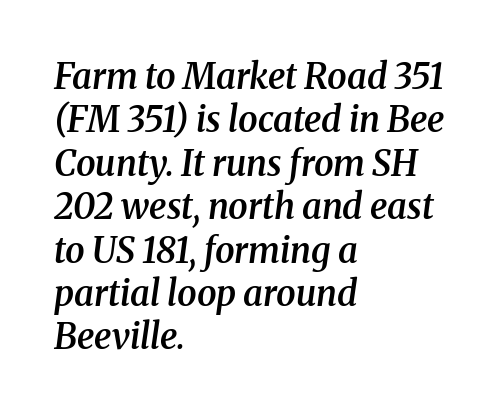
The face used here is seriffed, in the tradition of book romans. Looks like regular typesetting: each glyph gets only the width it needs. The words here are not underlined. Here the glyphs are tracked normally, forming tight word shapes.
